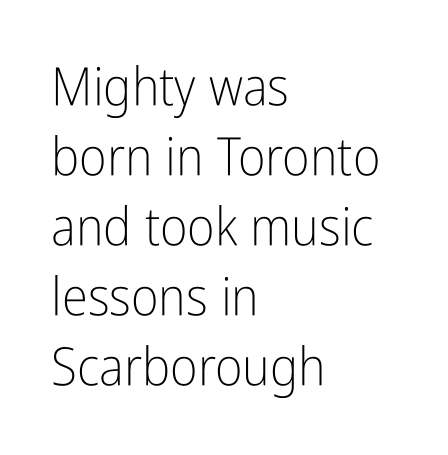
The typeface has the unassuming heft of standard copy or less. The letters advance in unequal steps, a hallmark of proportional type. The rag falls on the right side of this text block. This sample keeps an unexceptional amount of space between lines. Here the glyphs are tracked normally, forming tight word shapes. The font family rendered here belongs to the sans-serif group.
